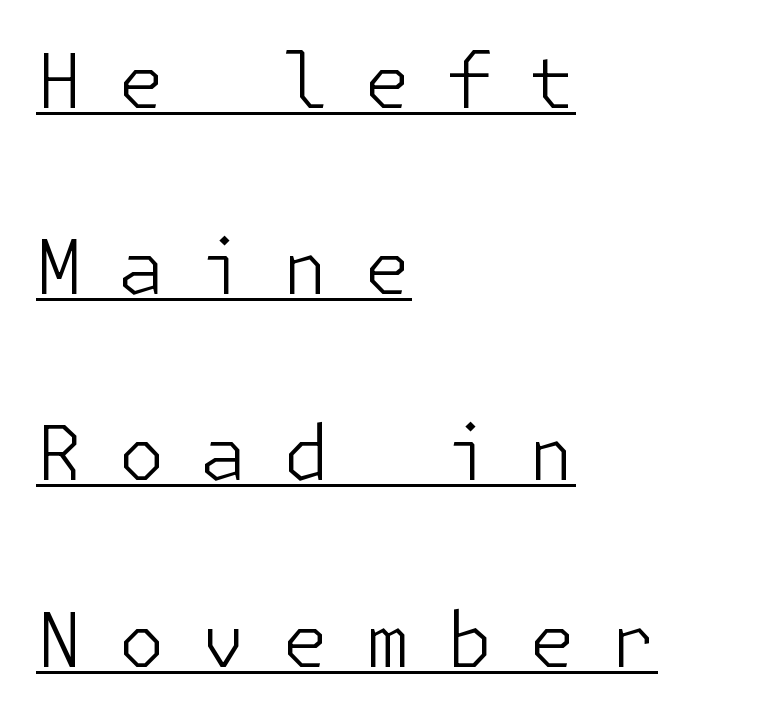
The image shows 76 px light sans-serif type, upright; set left-aligned, loose line spacing (2.45x), unusually wide letter spacing (+0.46 em), underlined; low stroke contrast and a medium x-height.
